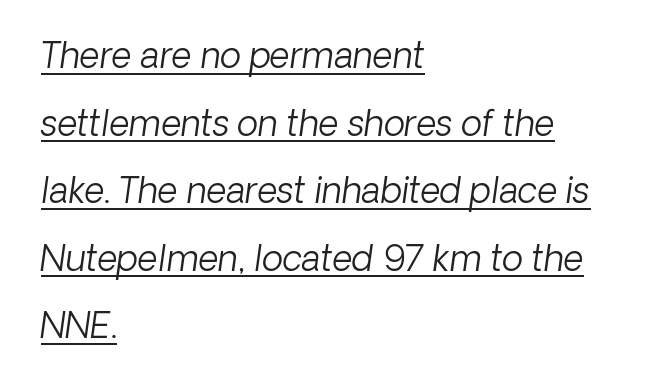
Alignment: flush left. What decoration does the sample have? An underline. The lines are spread far apart with generous leading. Unlike a traditional serif, this face leaves its strokes unadorned. Note the varied advance widths — an 'i' is clearly narrower than an 'm'.
